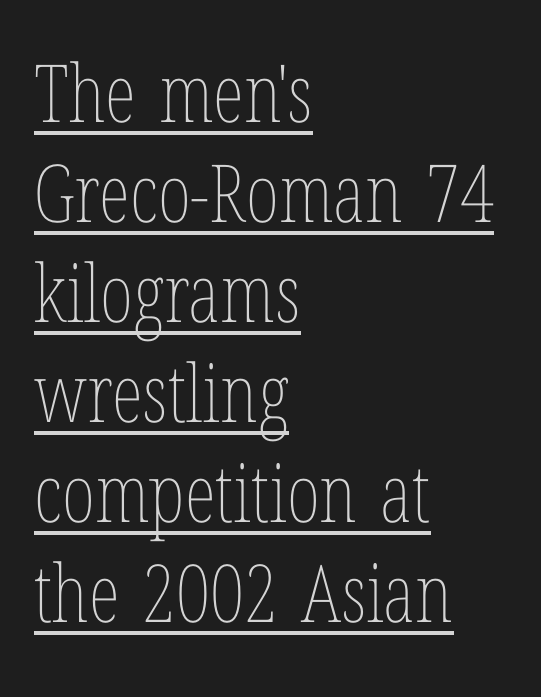
Q: Is the text bold? A: No.
Q: Is the text italic (slanted)? A: No, it is upright.
Q: Is the text underlined? A: Yes.
Q: How is the paragraph aligned? A: Left-aligned.
Q: Is the spacing between letters normal or unusually wide? A: Normal.
Q: Is the spacing between lines tight, normal or loose? A: Normal.
Q: Width (condensed, normal, or wide)? A: Condensed.
Q: Stroke contrast? A: Low.
Q: x-height? A: Medium.
Q: Monospaced? A: No.
